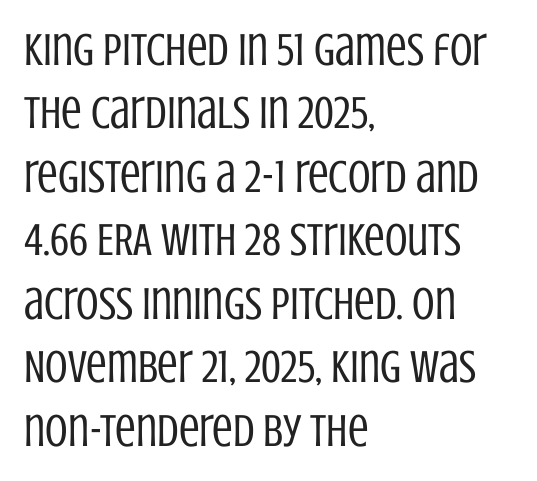
The image shows 46 px regular-weight, condensed sans-serif type, upright; set left-aligned, normal line spacing (1.38x), normal letter spacing, not underlined; low stroke contrast and a large x-height.
